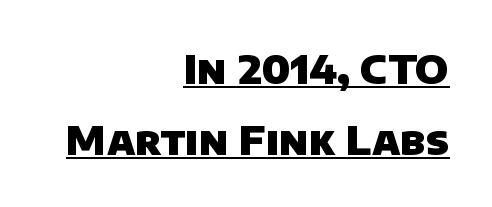
{"serif": "no", "bold": "yes", "weight": "heavy", "width": "normal", "stroke_contrast": "low", "x_height": "large", "monospaced": "no", "underline": "yes", "align": "right", "line_spacing_ratio": 1.82, "letter_spacing": "normal", "letter_spacing_em": 0.0, "glyph_px": 39}
